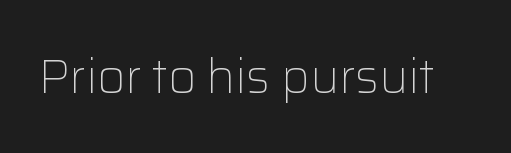
Q: Is the text bold? A: No.
Q: Is the text italic (slanted)? A: No, it is upright.
Q: Is the typeface a serif or a sans-serif typeface? A: Sans-serif.
Q: Is the text underlined? A: No.
Q: Is the spacing between letters normal or unusually wide? A: Normal.
Q: Width (condensed, normal, or wide)? A: Normal.
Q: Stroke contrast? A: Low.
Q: x-height? A: Medium.
Q: Monospaced? A: No.
